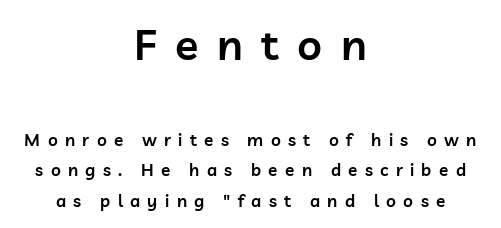
Q: Is the text bold? A: Semi-bold.
Q: Is the text italic (slanted)? A: No, it is upright.
Q: Is the typeface a serif or a sans-serif typeface? A: Sans-serif.
Q: Is the text underlined? A: No.
Q: How is the paragraph aligned? A: Centered.
Q: Is the spacing between letters normal or unusually wide? A: Unusually wide.
Q: Which block of text is set in a larger size, the first (top) or the second (bottom)? A: The first (top) one.
Q: Width (condensed, normal, or wide)? A: Normal.
Q: Stroke contrast? A: Low.
Q: x-height? A: Medium.
Q: Monospaced? A: No.
